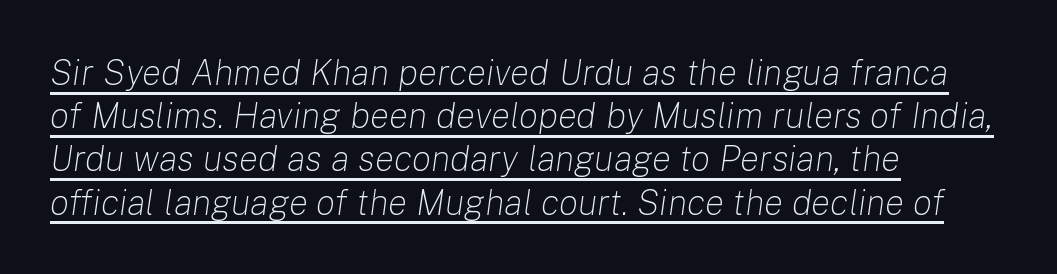
Q: Is the text bold? A: No.
Q: Is the text italic (slanted)? A: Yes, it leans right by about 8 degrees.
Q: Is the text underlined? A: Yes.
Q: How is the paragraph aligned? A: Left-aligned.
Q: Is the spacing between letters normal or unusually wide? A: Normal.
Q: Width (condensed, normal, or wide)? A: Normal.
Q: Stroke contrast? A: Low.
Q: x-height? A: Medium.
Q: Monospaced? A: No.
